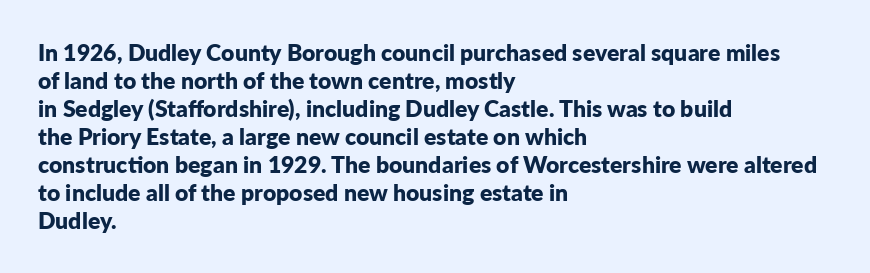
The image shows 23 px bold type, upright; set left-aligned, line spacing 1.22x, normal letter spacing, not underlined.
